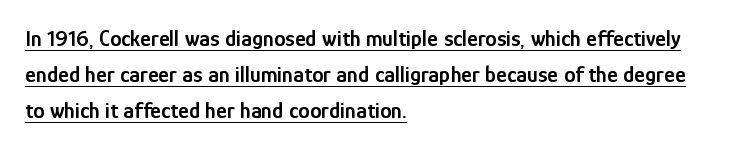
Q: Is the text bold? A: Semi-bold.
Q: Is the text italic (slanted)? A: No, it is upright.
Q: Is the text underlined? A: Yes.
Q: How is the paragraph aligned? A: Left-aligned.
Q: Is the spacing between letters normal or unusually wide? A: Normal.
Q: Is the spacing between lines tight, normal or loose? A: Normal.
